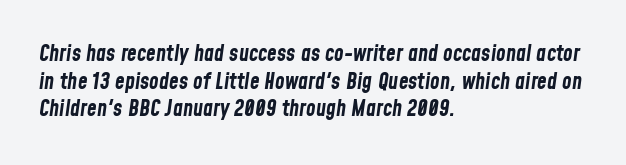
Q: Is the text bold? A: Yes.
Q: Is the text italic (slanted)? A: Yes, it leans right by about 8 degrees.
Q: Is the text underlined? A: No.
Q: How is the paragraph aligned? A: Left-aligned.
Q: Is the spacing between letters normal or unusually wide? A: Normal.
Q: Is the spacing between lines tight, normal or loose? A: Normal.
